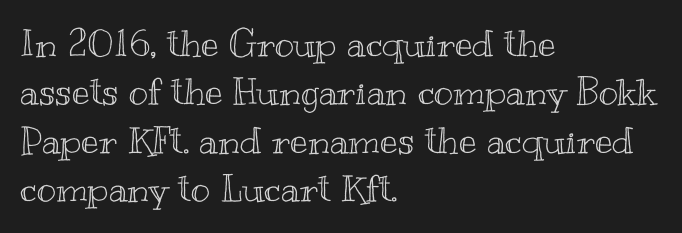
The image shows 37 px wide type, upright; set left-aligned, normal line spacing (1.31x), normal letter spacing, not underlined; a small x-height.
